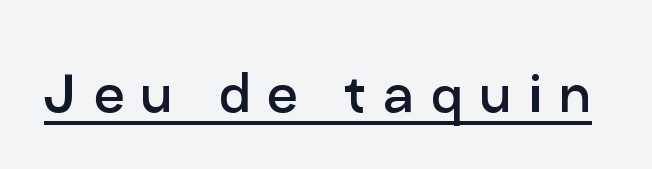
No italicization has been applied; the sample stays upright. This is sans-serif lettering, the kind often seen on screens and signage. The passage shown is typed in a proportional face where columns would drift. The words here are underlined. Is the letter spacing exaggerated? Yes — the characters are pushed far apart. Is the type heavy? It reads as light-to-regular instead.
